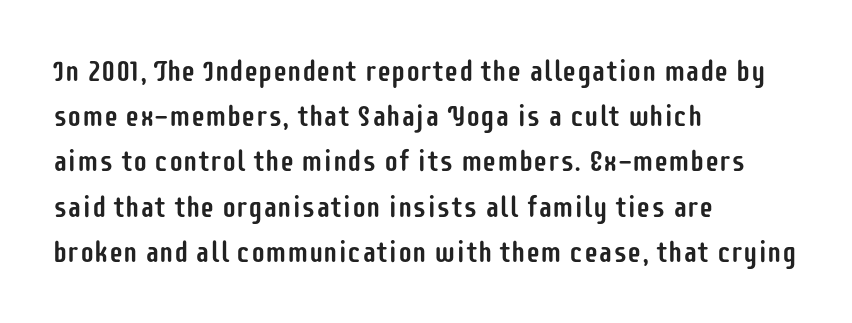
The strip under each line holds only bare page. Honestly, the letter spacing is just normal — you wouldn't notice it. Regarding leading, the lines here are spaced in the standard way. What kind of face is this? One without serifs — a sans. The letters stand upright; this is a roman face.
